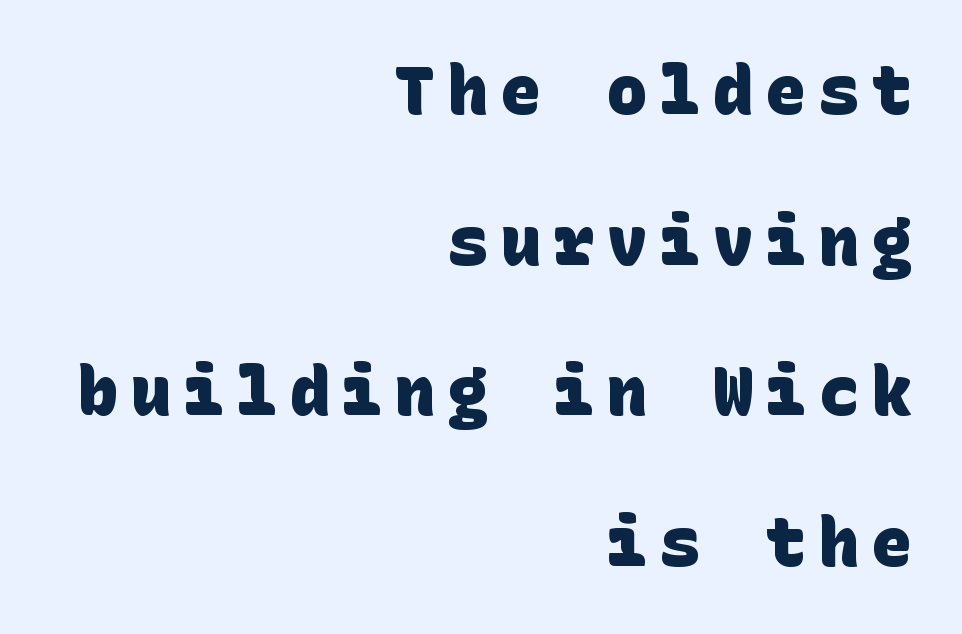
{"serif": "no", "bold": "yes", "weight": "heavy", "width": "normal", "stroke_contrast": "low", "x_height": "large", "underline": "no", "align": "right", "line_spacing": "loose", "line_spacing_ratio": 2.25, "glyph_px": 67}
